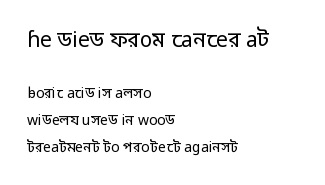
Q: Is the text bold? A: No.
Q: Is the text italic (slanted)? A: No, it is upright.
Q: Is the text underlined? A: No.
Q: How is the paragraph aligned? A: Left-aligned.
Q: Is the spacing between letters normal or unusually wide? A: Normal.
Q: Is the spacing between lines tight, normal or loose? A: Loose.
Q: Which block of text is set in a larger size, the first (top) or the second (bottom)? A: The first (top) one.
